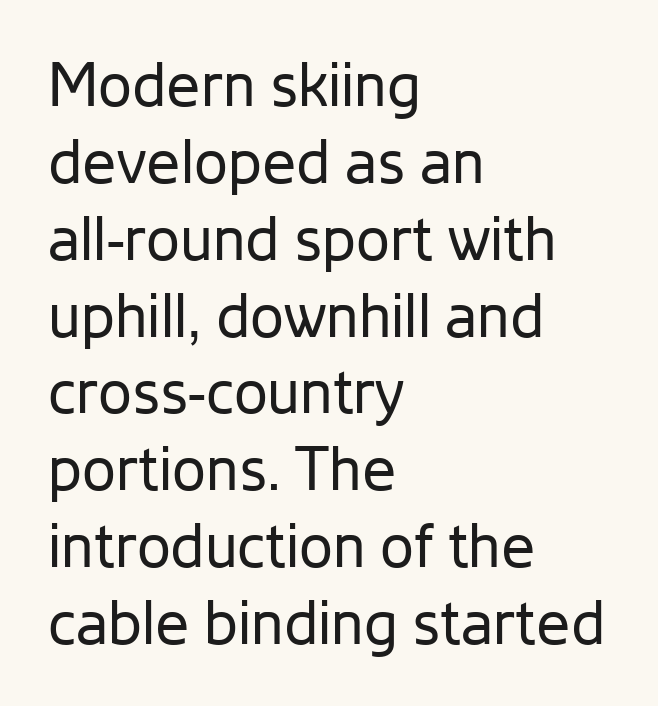
Q: Is the text bold? A: No.
Q: Is the text italic (slanted)? A: No, it is upright.
Q: Is the typeface a serif or a sans-serif typeface? A: Sans-serif.
Q: Is the text underlined? A: No.
Q: How is the paragraph aligned? A: Left-aligned.
Q: Is the spacing between letters normal or unusually wide? A: Normal.
Q: Is the spacing between lines tight, normal or loose? A: Normal.
Q: Width (condensed, normal, or wide)? A: Normal.
Q: Stroke contrast? A: Low.
Q: x-height? A: Medium.
Q: Monospaced? A: No.
